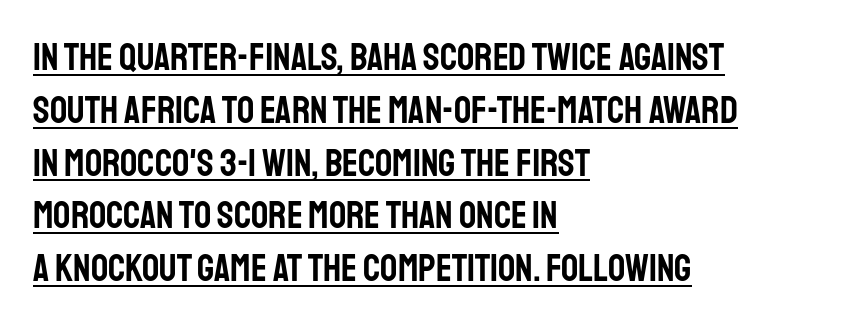
Ordinary non-slanted type is in use. Evenly set lines give the paragraph a standard silhouette. The rendering uses natural spacing where letterforms have individual widths. The horizontal fit of the characters is conventional and even. Look at the bottom of the vertical strokes: they stop flat, with no serifs. A rule runs beneath these lines of type.
